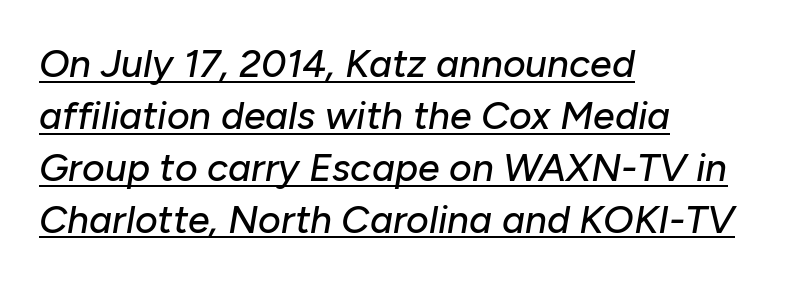
Q: Is the text italic (slanted)? A: Yes, it leans right by about 10 degrees.
Q: Is the text underlined? A: Yes.
Q: How is the paragraph aligned? A: Left-aligned.
Q: Is the spacing between letters normal or unusually wide? A: Normal.
Q: Is the spacing between lines tight, normal or loose? A: Normal.
Q: Width (condensed, normal, or wide)? A: Normal.
Q: Stroke contrast? A: Low.
Q: x-height? A: Medium.
Q: Monospaced? A: No.
